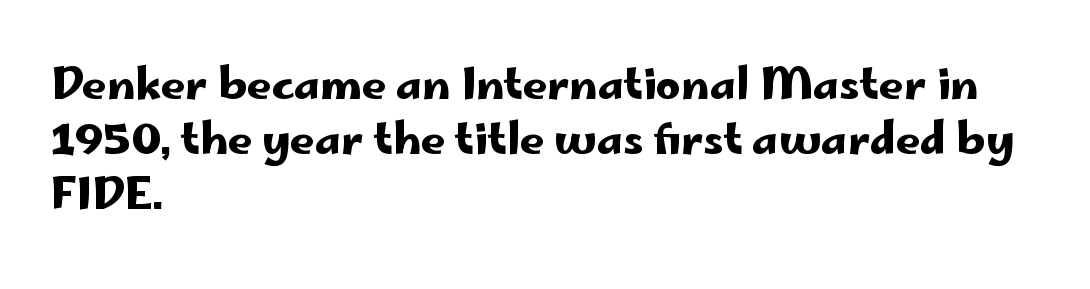
Style check: upright. Interline gaps are of average width in this sample. Between one letter and the next there's only the usual sliver of space. The rendering uses natural spacing where letterforms have individual widths. Notice how the passage keeps a crisp vertical edge on the left only. In terms of letterform style, serifs are entirely absent.
